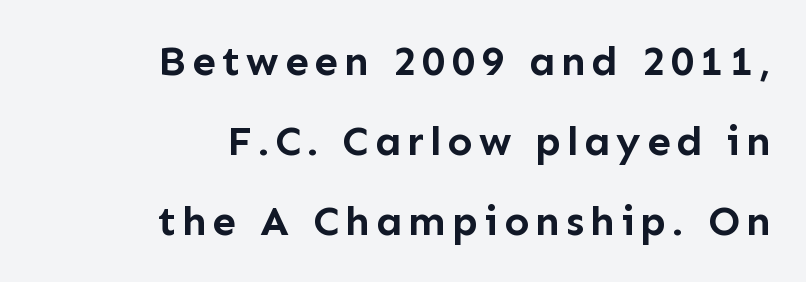
{"serif": "no", "italic": "no", "bold": "yes", "weight": "semibold", "width": "normal", "stroke_contrast": "low", "x_height": "medium", "monospaced": "no", "underline": "no", "align": "right", "line_spacing": "loose", "line_spacing_ratio": 1.9, "glyph_px": 42}
